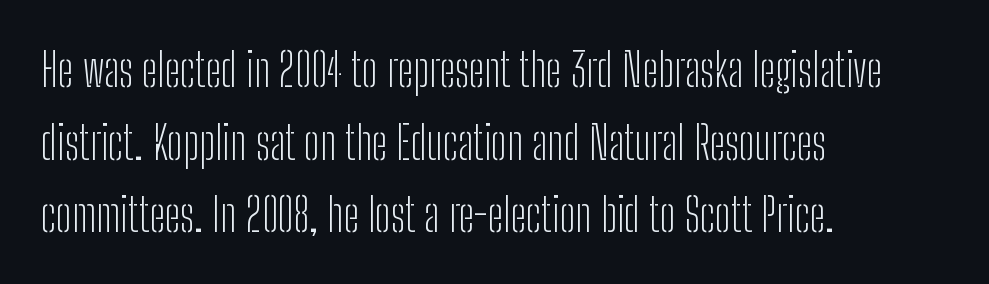
This reads as an unemphasized weight, regular at the heaviest. Each line starts at the same left margin while the right side varies. Reading down the column, the eye jumps a familiar distance to each next line. The typography opts for an upright posture over an oblique one.
